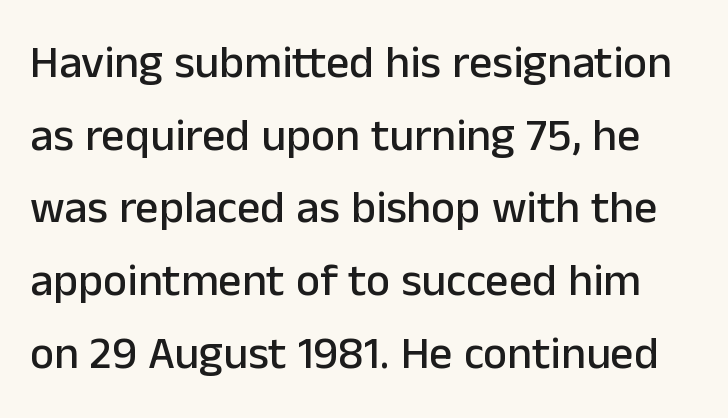
Q: Is the text italic (slanted)? A: No, it is upright.
Q: Is the typeface a serif or a sans-serif typeface? A: Sans-serif.
Q: Is the text underlined? A: No.
Q: Is the spacing between letters normal or unusually wide? A: Normal.
Q: Is the spacing between lines tight, normal or loose? A: Normal.
Q: Width (condensed, normal, or wide)? A: Normal.
Q: Stroke contrast? A: Low.
Q: x-height? A: Medium.
Q: Monospaced? A: No.
